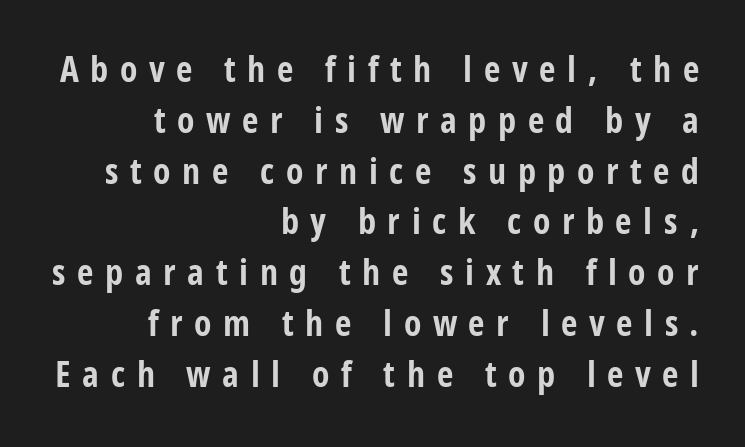
{"serif": "no", "italic": "no", "bold": "yes", "weight": "bold", "width": "condensed", "stroke_contrast": "low", "x_height": "large", "monospaced": "no", "underline": "no", "align": "right", "line_spacing": "normal", "line_spacing_ratio": 1.41, "letter_spacing": "wide", "letter_spacing_em": 0.32, "glyph_px": 36}
